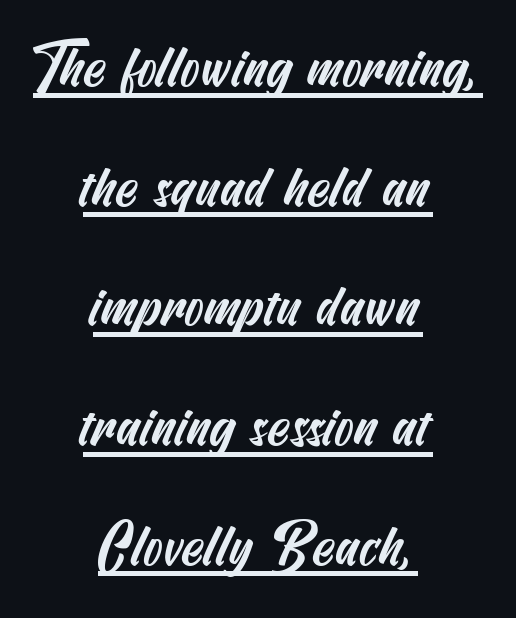
Nope, no serifs anywhere on these letters. The paragraph shown floats in the horizontal middle. Glance below the letters and you will spot a drawn line. Honestly, the rows look like they've been pulled way apart. Words appear dense and cohesive because spacing is normal.
